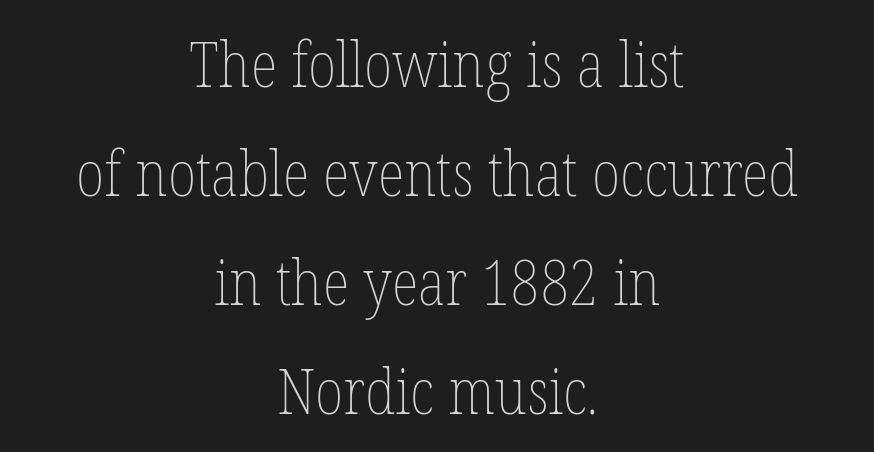
The image shows 63 px thin, condensed type, upright; set centered, line spacing 1.73x, normal letter spacing, not underlined; low stroke contrast and a medium x-height.
